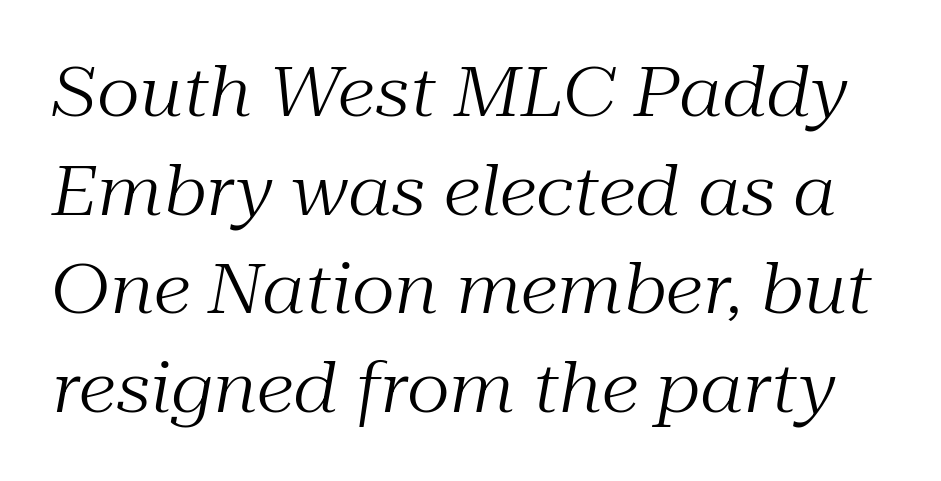
Glyph-to-glyph distance matches everyday printed text. Here the designer chose a conventional face with non-uniform glyph widths. Serif or sans? Serif — the stroke terminals have little feet. Check under the words: just untouched page. Stem width sits at or under what a default text font uses. A typesetter would call this leading conventional body-copy spacing.
